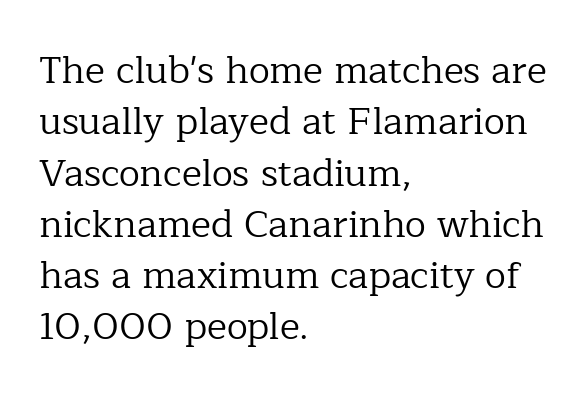
The image shows 38 px regular-weight serif type, upright; set left-aligned, normal line spacing (1.35x), normal letter spacing, not underlined; low stroke contrast and a medium x-height.
